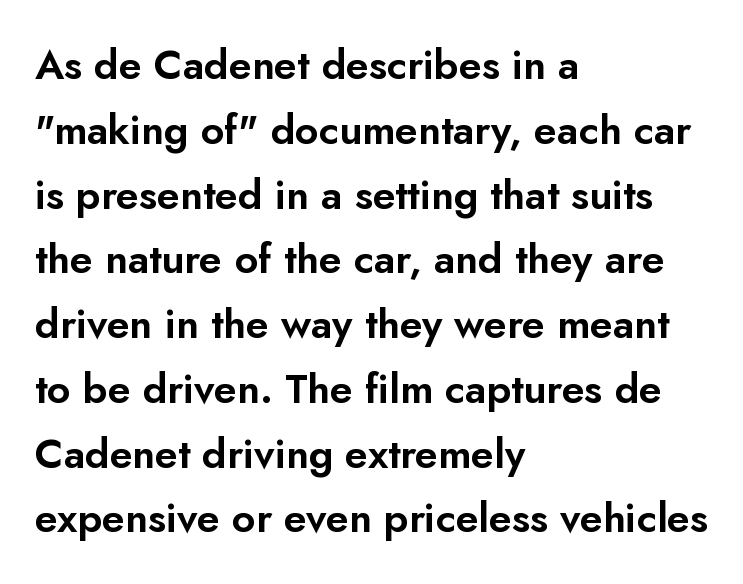
Q: Is the text italic (slanted)? A: No, it is upright.
Q: Is the typeface a serif or a sans-serif typeface? A: Sans-serif.
Q: Is the text underlined? A: No.
Q: How is the paragraph aligned? A: Left-aligned.
Q: Is the spacing between letters normal or unusually wide? A: Normal.
Q: Is the spacing between lines tight, normal or loose? A: Normal.
Q: Width (condensed, normal, or wide)? A: Normal.
Q: Stroke contrast? A: Low.
Q: x-height? A: Small.
Q: Monospaced? A: No.
